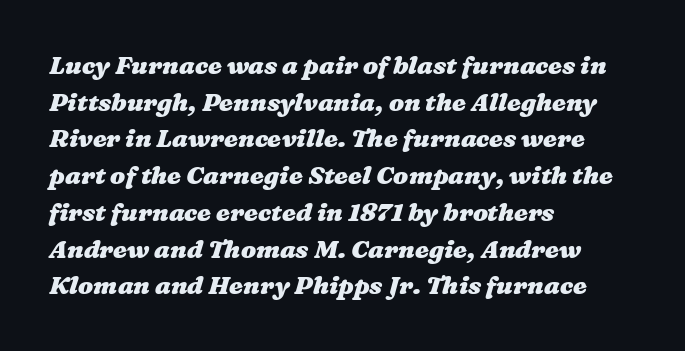
{"bold": "yes", "underline": "no", "align": "left", "line_spacing": "normal", "line_spacing_ratio": 1.47, "letter_spacing": "normal", "letter_spacing_em": 0.0, "glyph_px": 25}
